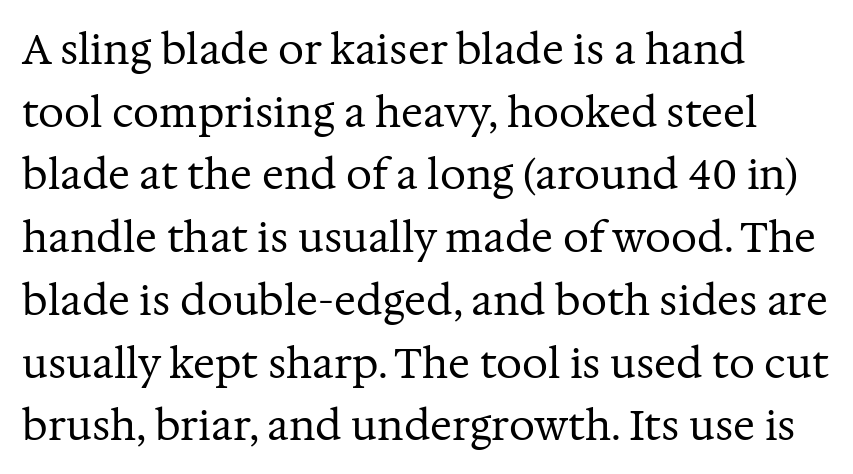
{"serif": "yes", "italic": "no", "bold": "no", "weight": "regular", "width": "normal", "stroke_contrast": "medium", "x_height": "medium", "monospaced": "no", "underline": "no", "align": "left", "line_spacing": "normal", "line_spacing_ratio": 1.53, "letter_spacing": "normal", "letter_spacing_em": 0.0, "glyph_px": 41}
